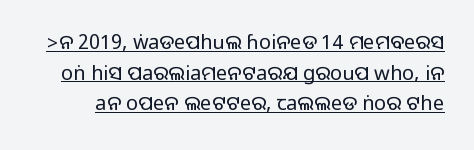
{"italic": "no", "underline": "yes", "line_spacing": "normal", "line_spacing_ratio": 1.53, "letter_spacing": "normal", "letter_spacing_em": 0.0, "glyph_px": 20}
